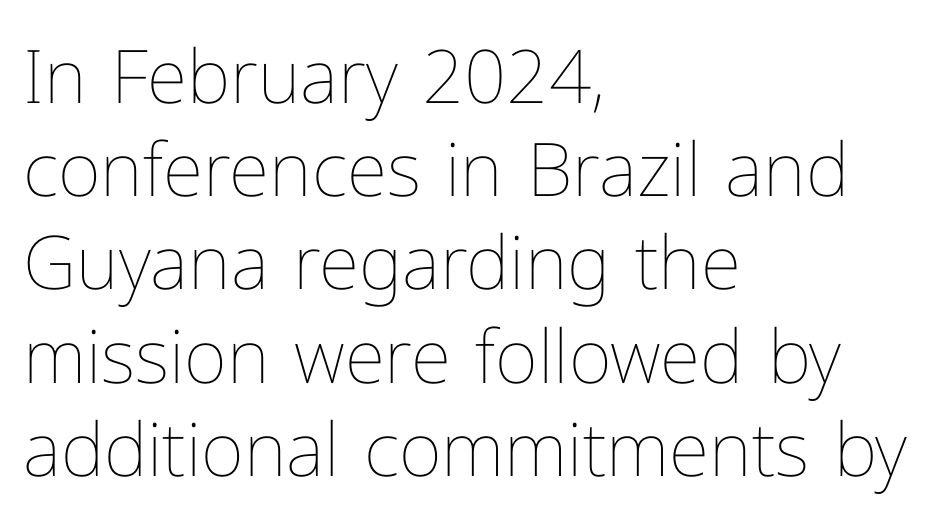
The rows are spaced the way most documents space them. Every stem runs plumb, perpendicular to the baseline. Characters follow at the spacing the type designer built in. Check the space under the baseline: it is left empty. The paragraph has a hard left edge and a soft right edge.
